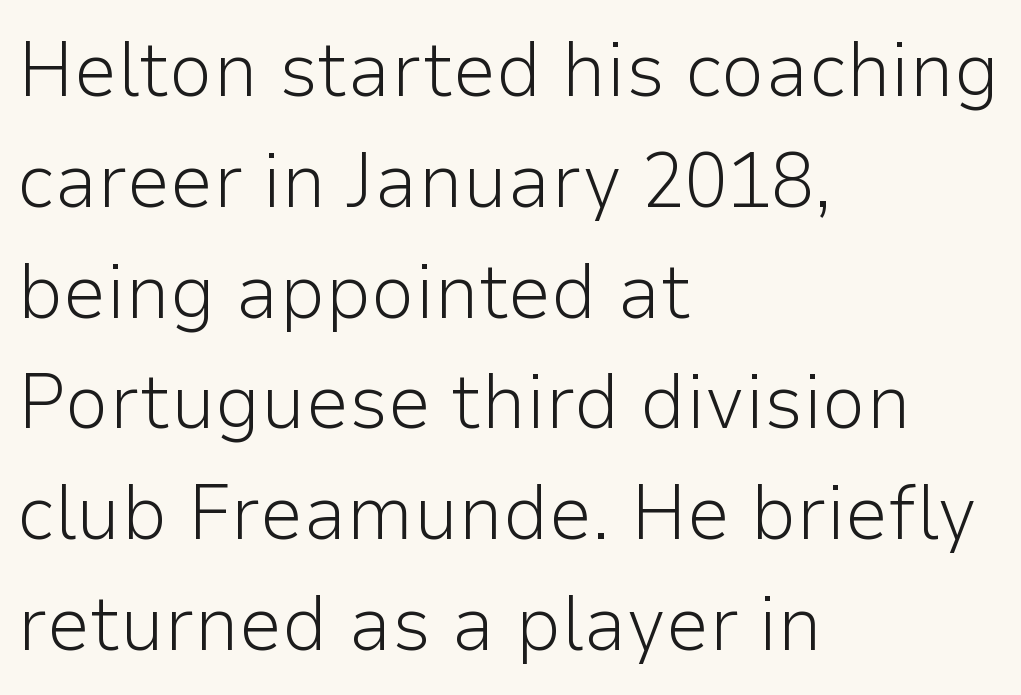
Q: Is the text bold? A: No.
Q: Is the text italic (slanted)? A: No, it is upright.
Q: Is the typeface a serif or a sans-serif typeface? A: Sans-serif.
Q: Is the text underlined? A: No.
Q: How is the paragraph aligned? A: Left-aligned.
Q: Is the spacing between letters normal or unusually wide? A: Normal.
Q: Is the spacing between lines tight, normal or loose? A: Normal.
Q: Width (condensed, normal, or wide)? A: Normal.
Q: Stroke contrast? A: Low.
Q: x-height? A: Medium.
Q: Monospaced? A: No.
